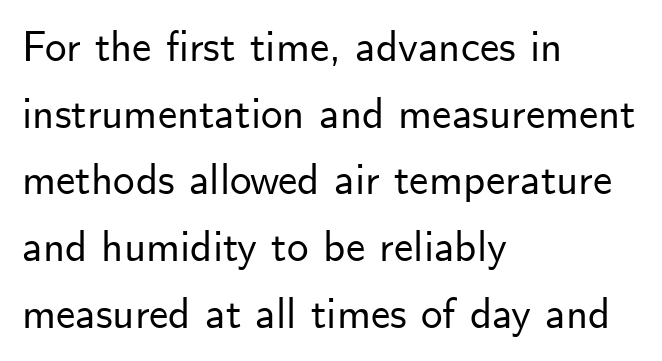
The image shows 43 px sans-serif type, upright; set left-aligned, normal line spacing (1.55x), normal letter spacing, not underlined; low stroke contrast and a small x-height.
